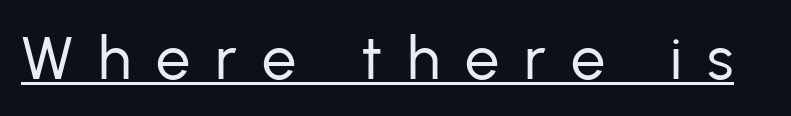
{"serif": "no", "italic": "no", "bold": "no", "weight": "regular", "width": "normal", "stroke_contrast": "low", "x_height": "medium", "monospaced": "no", "underline": "yes", "letter_spacing": "wide", "letter_spacing_em": 0.41, "glyph_px": 61}
